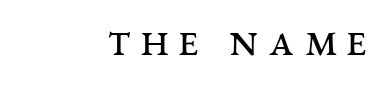
Stems here are at most as thick as an everyday book face. Spacing verdict: proportional, widths tailored to each character. This is roman type, the default non-slanted kind. Stroke terminals: seriffed. What stands out about the letter spacing? Its width — letters are far apart. Check under the words: just untouched page.
